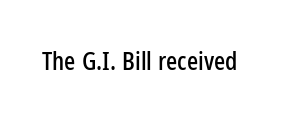
The image shows 26 px text type, upright; set normal letter spacing, not underlined.
